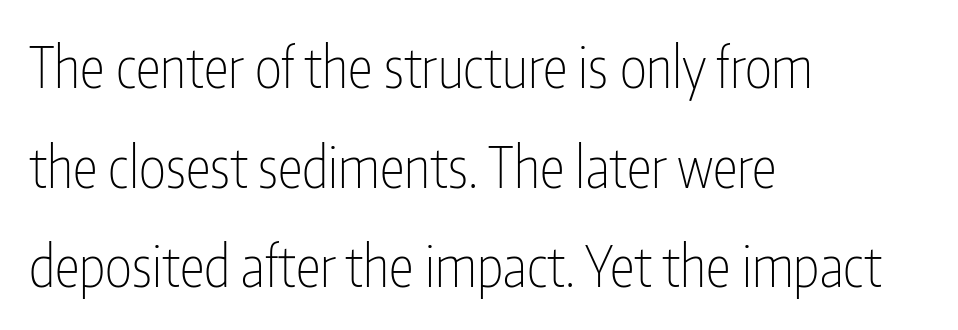
{"serif": "no", "italic": "no", "bold": "no", "weight": "thin", "width": "condensed", "stroke_contrast": "low", "x_height": "medium", "monospaced": "no", "underline": "no", "align": "left", "line_spacing_ratio": 1.75, "letter_spacing": "normal", "letter_spacing_em": 0.0, "glyph_px": 57}
